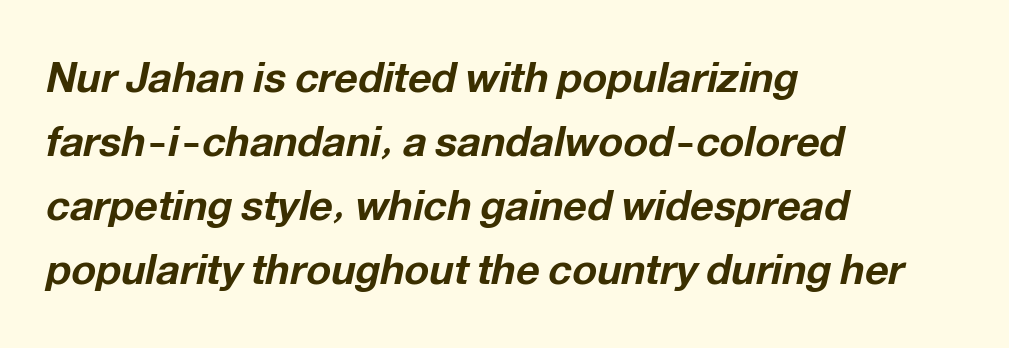
The image shows 41 px bold type, italic (leaning right); set left-aligned, normal line spacing (1.56x), normal letter spacing, not underlined; low stroke contrast and a medium x-height.
